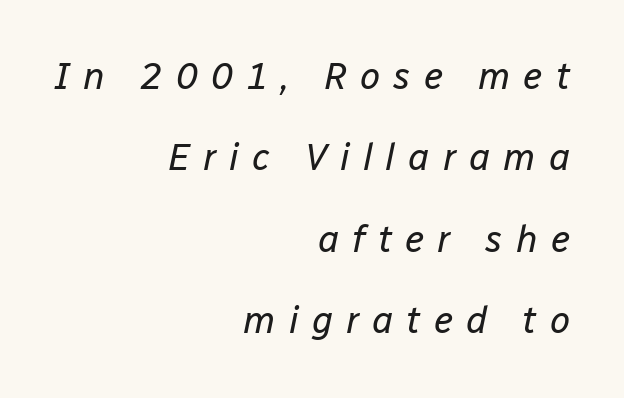
Compared with a typical body face, this is equally light or lighter still. Here the glyphs are tracked loosely, breaking word shapes into spaced letters. Line endings align vertically; line beginnings do not. The axis of the letterforms is tilted away from vertical.
